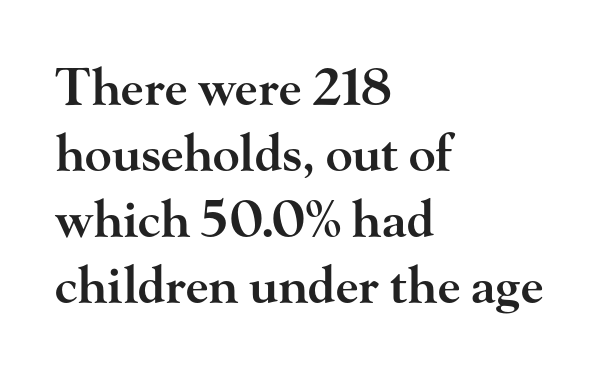
{"serif": "yes", "italic": "no", "bold": "semi", "weight": "semibold", "width": "wide", "stroke_contrast": "high", "x_height": "small", "monospaced": "no", "underline": "no", "align": "left", "line_spacing": "normal", "line_spacing_ratio": 1.32, "letter_spacing": "normal", "letter_spacing_em": 0.0, "glyph_px": 50}
